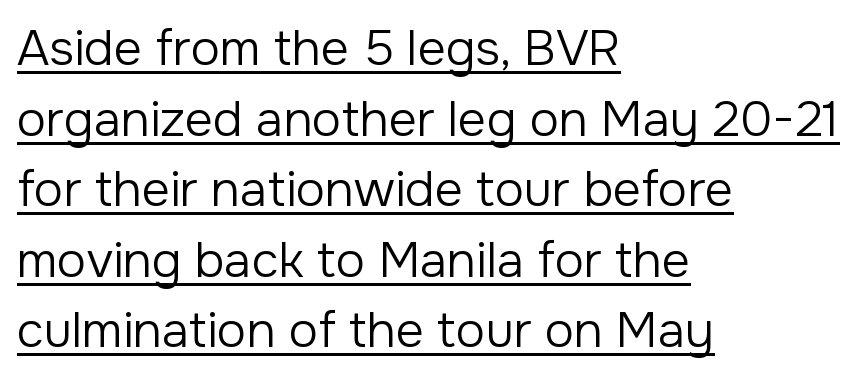
{"serif": "no", "italic": "no", "bold": "no", "weight": "regular", "width": "normal", "stroke_contrast": "low", "x_height": "medium", "monospaced": "no", "underline": "yes", "align": "left", "line_spacing": "normal", "line_spacing_ratio": 1.44, "letter_spacing": "normal", "letter_spacing_em": 0.0, "glyph_px": 49}
